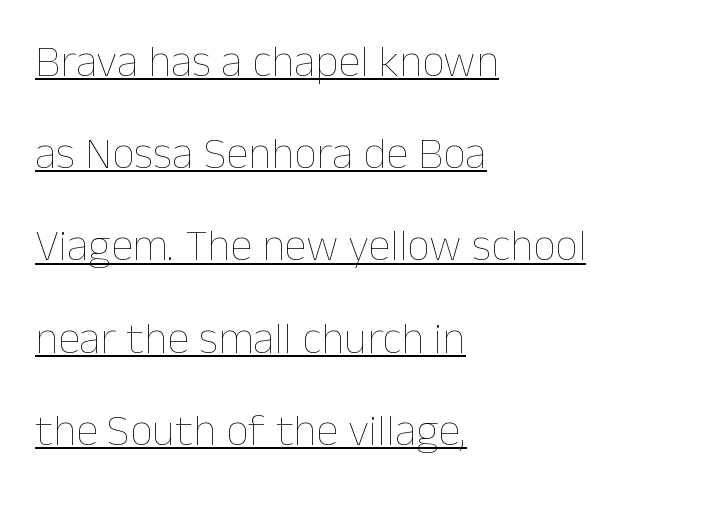
Q: Is the text bold? A: No.
Q: Is the text italic (slanted)? A: No, it is upright.
Q: Is the text underlined? A: Yes.
Q: How is the paragraph aligned? A: Left-aligned.
Q: Is the spacing between letters normal or unusually wide? A: Normal.
Q: Is the spacing between lines tight, normal or loose? A: Loose.
Q: Width (condensed, normal, or wide)? A: Normal.
Q: Stroke contrast? A: Low.
Q: x-height? A: Medium.
Q: Monospaced? A: No.
